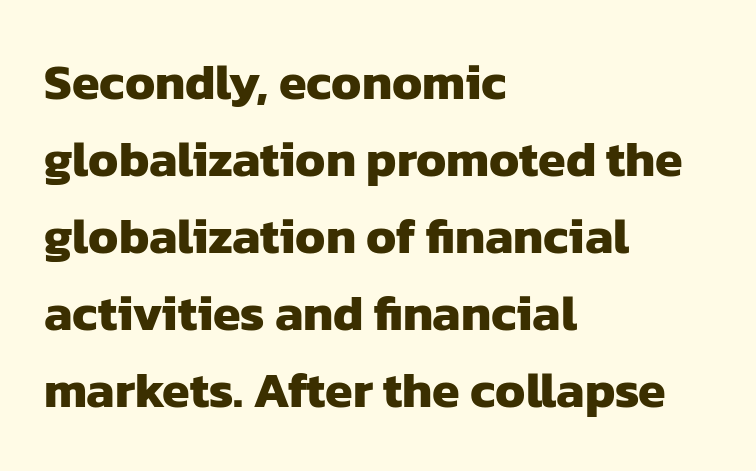
The image shows 50 px heavy sans-serif type; set left-aligned, normal line spacing (1.54x), normal letter spacing, not underlined; low stroke contrast and a medium x-height.
